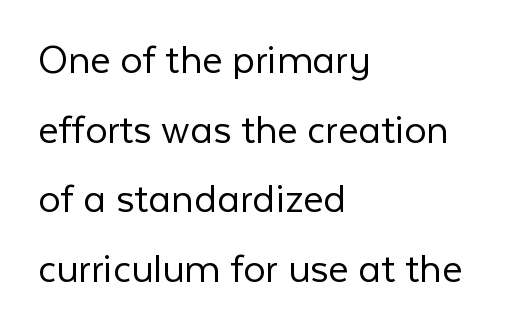
Q: Is the text bold? A: No.
Q: Is the text italic (slanted)? A: No, it is upright.
Q: Is the typeface a serif or a sans-serif typeface? A: Sans-serif.
Q: Is the text underlined? A: No.
Q: How is the paragraph aligned? A: Left-aligned.
Q: Is the spacing between letters normal or unusually wide? A: Normal.
Q: Is the spacing between lines tight, normal or loose? A: Normal.
Q: Width (condensed, normal, or wide)? A: Normal.
Q: Stroke contrast? A: Low.
Q: x-height? A: Medium.
Q: Monospaced? A: No.
